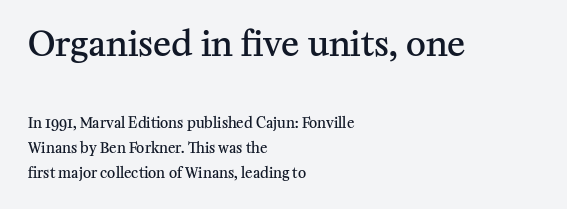
Q: Is the text bold? A: Semi-bold.
Q: Is the text italic (slanted)? A: No, it is upright.
Q: Is the typeface a serif or a sans-serif typeface? A: Serif.
Q: Is the text underlined? A: No.
Q: How is the paragraph aligned? A: Left-aligned.
Q: Is the spacing between letters normal or unusually wide? A: Normal.
Q: Which block of text is set in a larger size, the first (top) or the second (bottom)? A: The first (top) one.
Q: Width (condensed, normal, or wide)? A: Normal.
Q: Stroke contrast? A: Medium.
Q: x-height? A: Medium.
Q: Monospaced? A: No.
